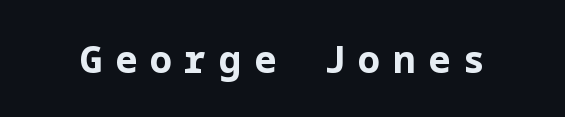
These lines carry a lot of weight — the face is fully bold. Honestly, the letter spacing is so wide it's the main thing you notice. Type without underlining. Check where the strokes stop: nothing finishes them off — pure sans.
